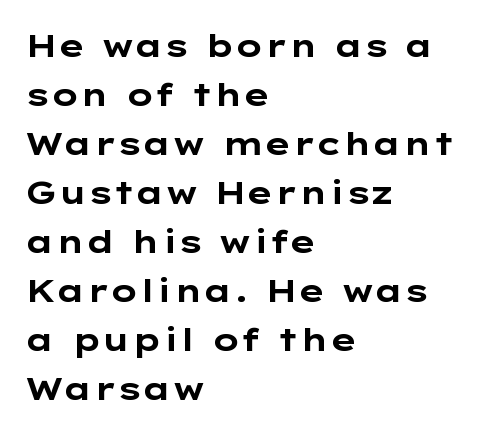
Q: Is the text bold? A: Yes.
Q: Is the text italic (slanted)? A: No, it is upright.
Q: Is the typeface a serif or a sans-serif typeface? A: Sans-serif.
Q: Is the text underlined? A: No.
Q: How is the paragraph aligned? A: Left-aligned.
Q: Is the spacing between letters normal or unusually wide? A: Normal.
Q: Is the spacing between lines tight, normal or loose? A: Normal.
Q: Width (condensed, normal, or wide)? A: Wide.
Q: Stroke contrast? A: Low.
Q: x-height? A: Medium.
Q: Monospaced? A: No.
